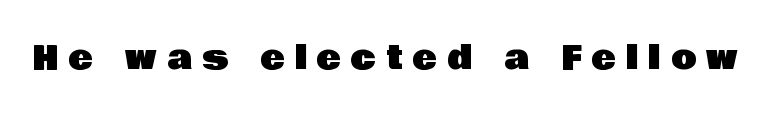
Spacing verdict: proportional, widths tailored to each character. These lines were composed using upright roman letters. This sample uses a sans-serif face. The type is letterspaced generously, with wide tracking.
